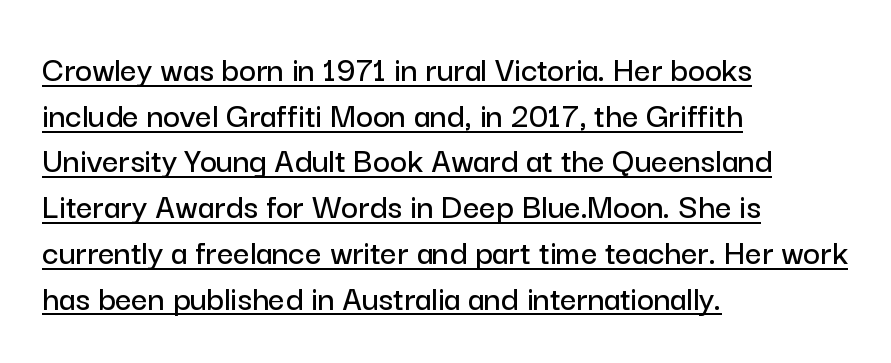
The passage shown is typed in a proportional face where columns would drift. Designer's note — italics off, roman on. The glyphs in this specimen are sans serif. This is underlined copy, the kind a proofreader might mark for attention.
